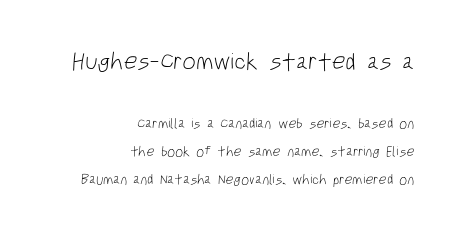
Q: Is the text bold? A: No.
Q: Is the text underlined? A: No.
Q: How is the paragraph aligned? A: Right-aligned.
Q: Is the spacing between letters normal or unusually wide? A: Normal.
Q: Is the spacing between lines tight, normal or loose? A: Loose.
Q: Which block of text is set in a larger size, the first (top) or the second (bottom)? A: The first (top) one.
